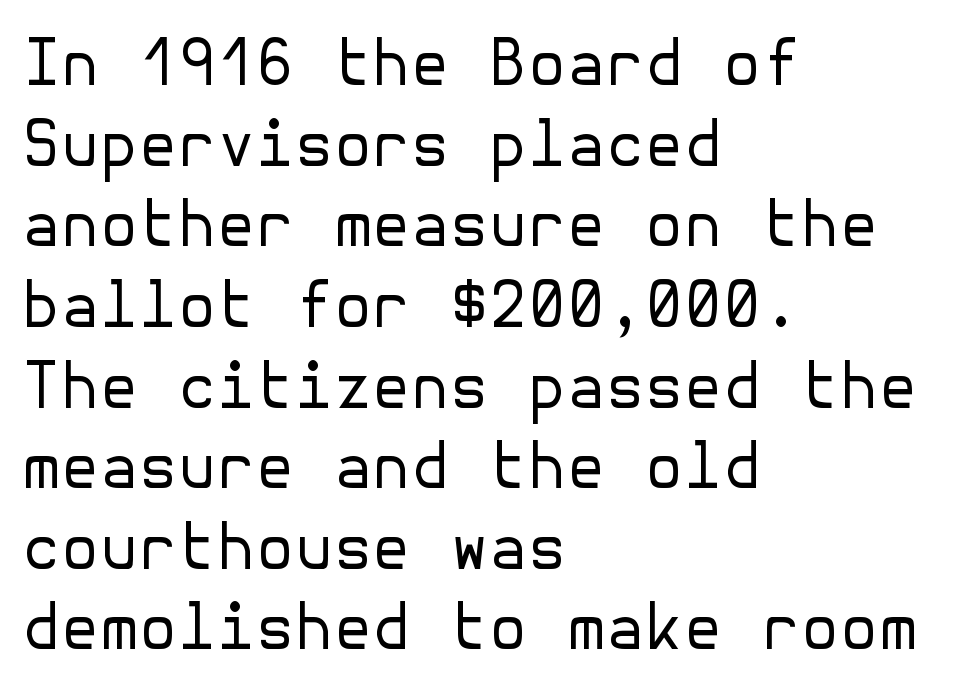
Q: Is the text bold? A: No.
Q: Is the text italic (slanted)? A: No, it is upright.
Q: Is the typeface a serif or a sans-serif typeface? A: Sans-serif.
Q: Is the text underlined? A: No.
Q: How is the paragraph aligned? A: Left-aligned.
Q: Is the spacing between letters normal or unusually wide? A: Normal.
Q: Is the spacing between lines tight, normal or loose? A: Normal.
Q: Width (condensed, normal, or wide)? A: Normal.
Q: Stroke contrast? A: Low.
Q: x-height? A: Medium.
